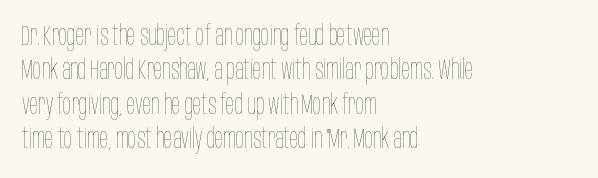
This rendering leaves character spacing at its baseline value. Alignment: flush left. The letterforms sit at book weight or below. Varying glyph widths throughout — classic text-font behaviour. Nope, not italic — everything's standing straight.
